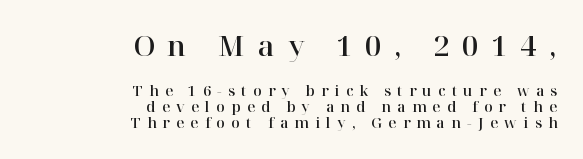
Q: Is the text italic (slanted)? A: No, it is upright.
Q: Is the typeface a serif or a sans-serif typeface? A: Serif.
Q: Is the text underlined? A: No.
Q: How is the paragraph aligned? A: Right-aligned.
Q: Is the spacing between letters normal or unusually wide? A: Unusually wide.
Q: Is the spacing between lines tight, normal or loose? A: Tight.
Q: Which block of text is set in a larger size, the first (top) or the second (bottom)? A: The first (top) one.
Q: Width (condensed, normal, or wide)? A: Normal.
Q: Stroke contrast? A: High.
Q: x-height? A: Medium.
Q: Monospaced? A: No.
